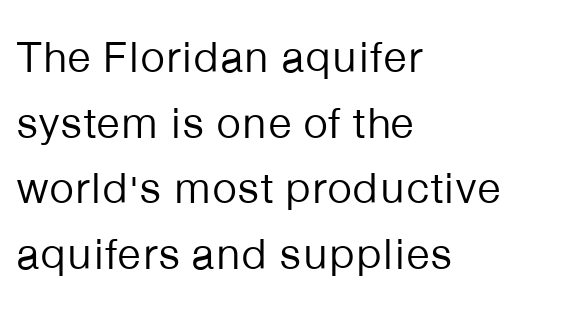
The image shows 44 px regular-weight sans-serif type, upright; set left-aligned, normal line spacing (1.49x), normal letter spacing, not underlined; low stroke contrast and a medium x-height.
